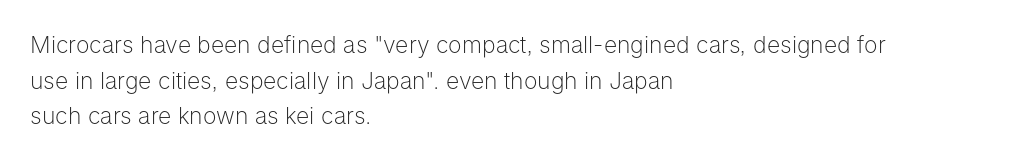
Q: Is the text bold? A: No.
Q: Is the text italic (slanted)? A: No, it is upright.
Q: Is the text underlined? A: No.
Q: How is the paragraph aligned? A: Left-aligned.
Q: Is the spacing between letters normal or unusually wide? A: Normal.
Q: Is the spacing between lines tight, normal or loose? A: Normal.
